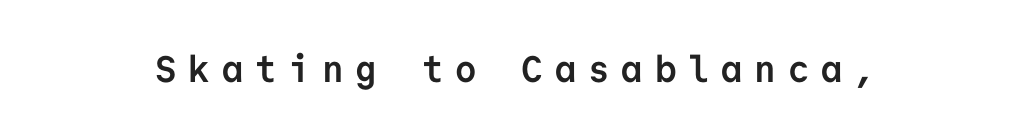
Q: Is the text bold? A: Yes.
Q: Is the text italic (slanted)? A: No, it is upright.
Q: Is the typeface a serif or a sans-serif typeface? A: Sans-serif.
Q: Is the text underlined? A: No.
Q: Is the spacing between letters normal or unusually wide? A: Unusually wide.
Q: Width (condensed, normal, or wide)? A: Normal.
Q: Stroke contrast? A: Low.
Q: x-height? A: Medium.
Q: Monospaced? A: Yes.
